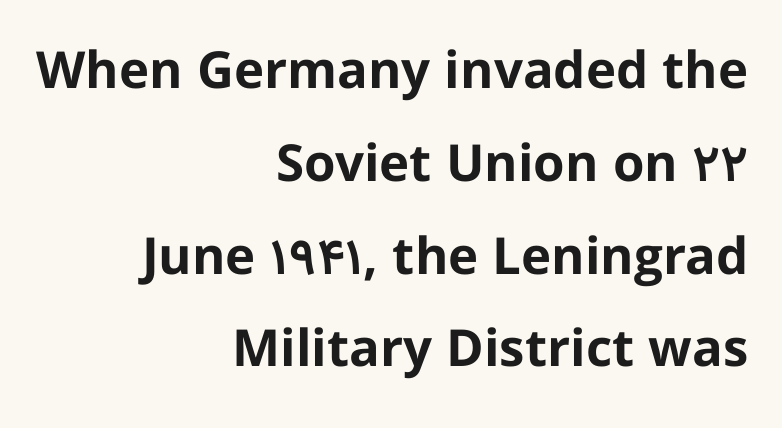
Caption: standard tracking, unaltered. Check the space under the baseline: it is left empty. Weight: bold. Nothing sits at the stroke ends, so this counts as sans-serif. Layout note: lines flush right.
